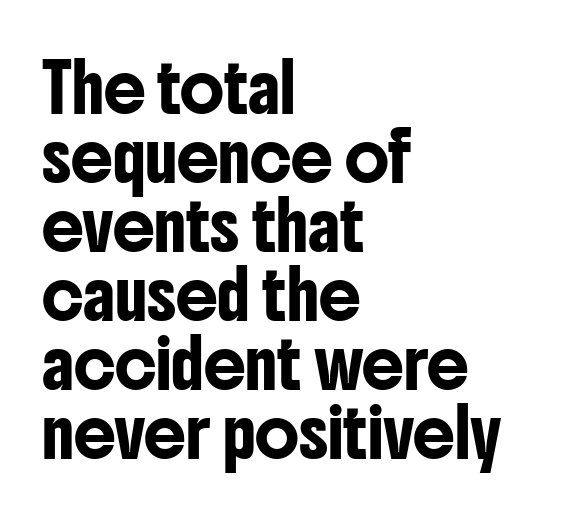
The image shows 47 px condensed sans-serif type, upright; set left-aligned, normal line spacing (1.47x), normal letter spacing, not underlined; low stroke contrast and a medium x-height.
